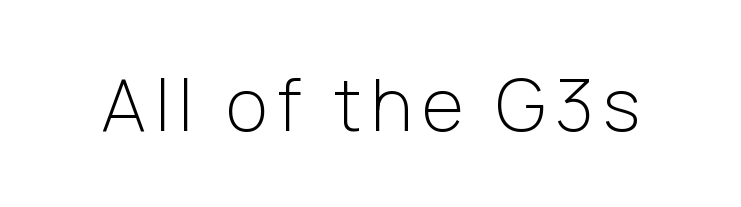
Honestly, there is no underline to notice here at all. Spacing verdict: proportional, widths tailored to each character. Every stem runs plumb, perpendicular to the baseline. Observe the absence of serifs on each vertical stroke in this sample.
